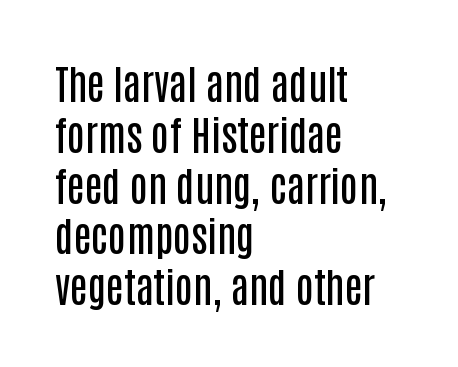
{"serif": "no", "italic": "no", "bold": "semi", "weight": "semibold", "width": "condensed", "stroke_contrast": "low", "x_height": "large", "monospaced": "no", "underline": "no", "align": "left", "line_spacing": "normal", "line_spacing_ratio": 1.27, "letter_spacing": "normal", "letter_spacing_em": 0.0, "glyph_px": 40}
